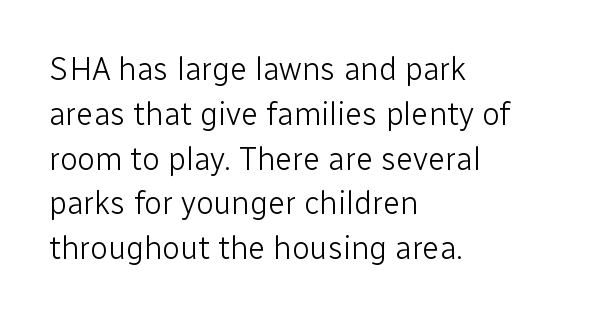
These lines are rendered in a variable-pitch font. Spacing between characters is what you'd get straight out of the box. The weight would be labelled regular, book, light, or lighter still. The specimen reads as upright at a glance. Bare-footed words on every line.
